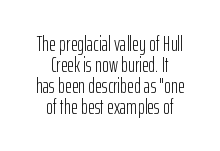
Q: Is the text bold? A: No.
Q: Is the text italic (slanted)? A: No, it is upright.
Q: Is the text underlined? A: No.
Q: How is the paragraph aligned? A: Centered.
Q: Is the spacing between letters normal or unusually wide? A: Normal.
Q: Is the spacing between lines tight, normal or loose? A: Tight.
